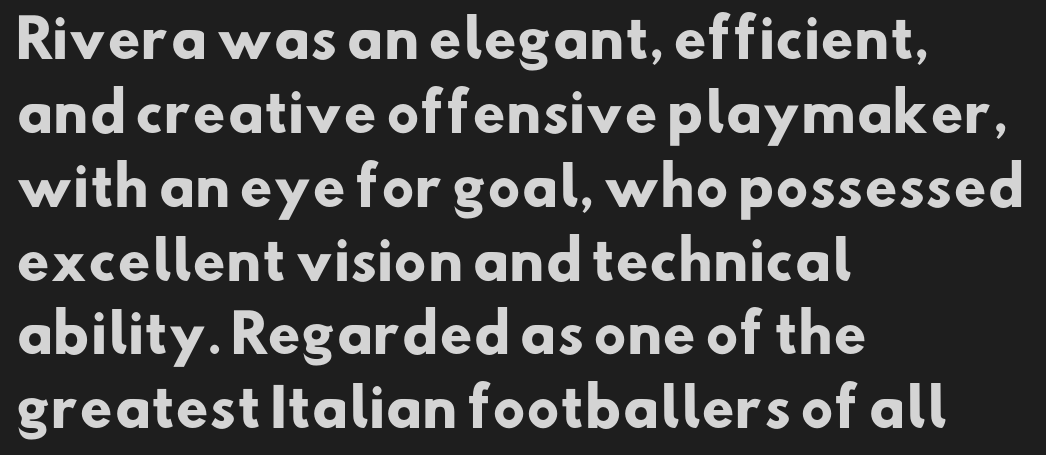
Q: Is the text bold? A: Yes.
Q: Is the typeface a serif or a sans-serif typeface? A: Sans-serif.
Q: Is the text underlined? A: No.
Q: How is the paragraph aligned? A: Left-aligned.
Q: Is the spacing between letters normal or unusually wide? A: Normal.
Q: Is the spacing between lines tight, normal or loose? A: Normal.
Q: Width (condensed, normal, or wide)? A: Normal.
Q: Stroke contrast? A: Low.
Q: x-height? A: Small.
Q: Monospaced? A: No.
